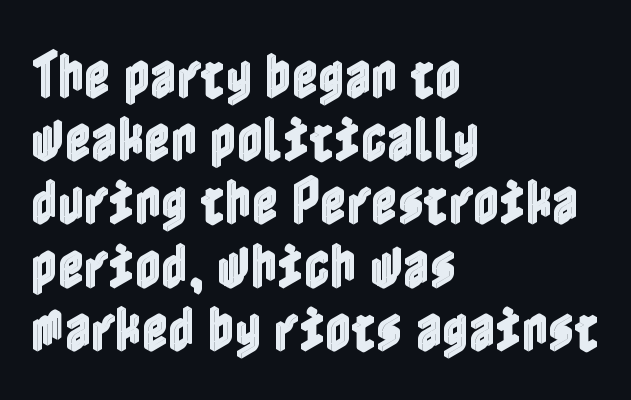
{"italic": "no", "width": "condensed", "x_height": "medium", "underline": "no", "align": "left", "line_spacing_ratio": 1.24, "letter_spacing": "normal", "letter_spacing_em": 0.0, "glyph_px": 51}
